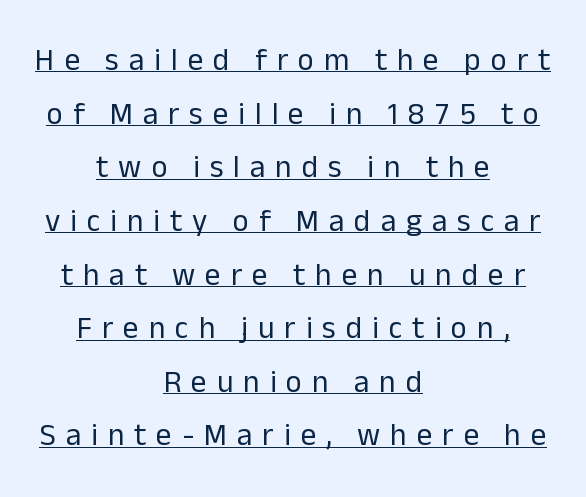
{"serif": "no", "italic": "no", "bold": "no", "weight": "regular", "width": "normal", "stroke_contrast": "low", "x_height": "medium", "monospaced": "no", "underline": "yes", "align": "center", "line_spacing_ratio": 1.73, "letter_spacing": "wide", "letter_spacing_em": 0.32, "glyph_px": 31}
